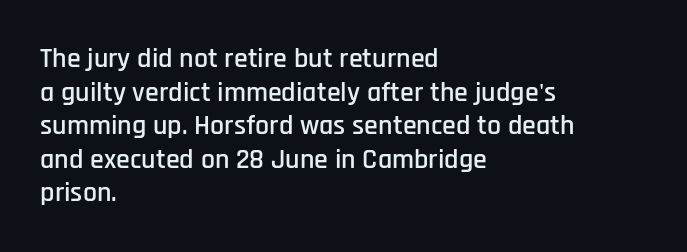
Q: Is the text italic (slanted)? A: No, it is upright.
Q: Is the typeface a serif or a sans-serif typeface? A: Sans-serif.
Q: Is the text underlined? A: No.
Q: How is the paragraph aligned? A: Left-aligned.
Q: Is the spacing between letters normal or unusually wide? A: Normal.
Q: Width (condensed, normal, or wide)? A: Condensed.
Q: Stroke contrast? A: Low.
Q: x-height? A: Large.
Q: Monospaced? A: No.
